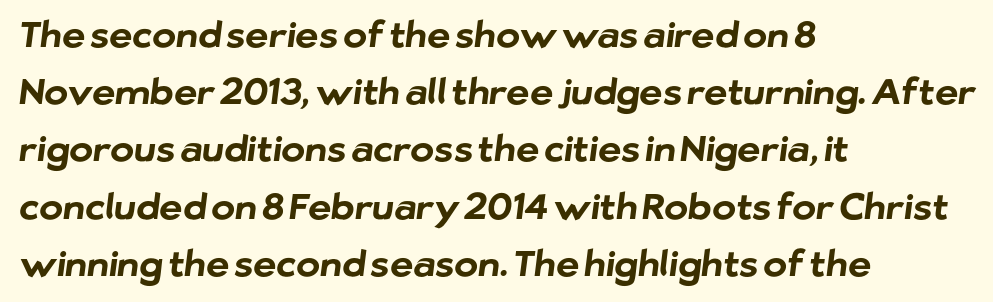
Q: Is the text bold? A: Yes.
Q: Is the typeface a serif or a sans-serif typeface? A: Sans-serif.
Q: Is the text underlined? A: No.
Q: How is the paragraph aligned? A: Left-aligned.
Q: Is the spacing between letters normal or unusually wide? A: Normal.
Q: Is the spacing between lines tight, normal or loose? A: Normal.
Q: Width (condensed, normal, or wide)? A: Normal.
Q: Stroke contrast? A: Low.
Q: x-height? A: Medium.
Q: Monospaced? A: No.
